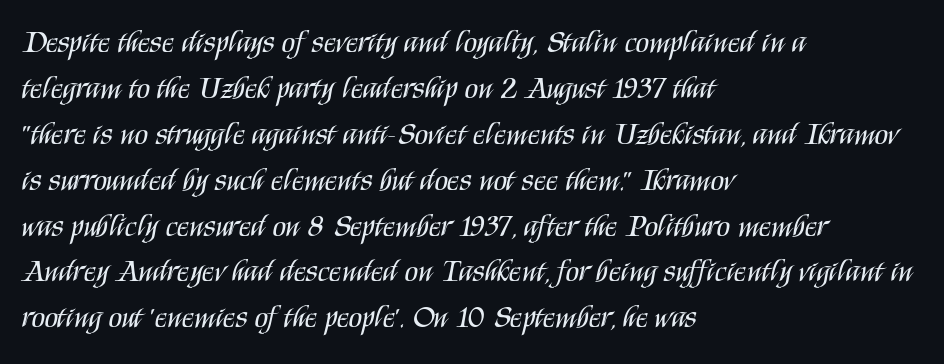
Note the varied advance widths — an 'i' is clearly narrower than an 'm'. You could call the tracking neutral — neither tight nor loose. Line beginnings align vertically; line endings do not. The passage shown is not bold in any degree.
